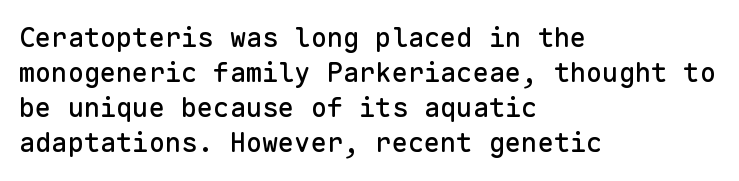
{"italic": "no", "underline": "no", "align": "left", "line_spacing": "normal", "line_spacing_ratio": 1.3, "letter_spacing": "normal", "letter_spacing_em": 0.0, "glyph_px": 27}
